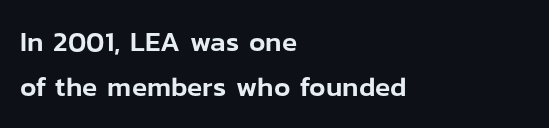
Q: Is the text italic (slanted)? A: No, it is upright.
Q: Is the typeface a serif or a sans-serif typeface? A: Sans-serif.
Q: Is the text underlined? A: No.
Q: How is the paragraph aligned? A: Left-aligned.
Q: Is the spacing between letters normal or unusually wide? A: Normal.
Q: Is the spacing between lines tight, normal or loose? A: Normal.
Q: Width (condensed, normal, or wide)? A: Normal.
Q: Stroke contrast? A: Low.
Q: x-height? A: Medium.
Q: Monospaced? A: No.
